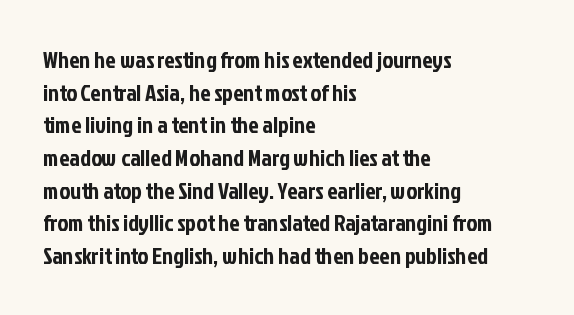
All the whitespace from short lines collects on the right. Standard letterfit; no display-style spreading of the glyphs. The area under the type is left untouched. Characters remain perfectly vertical along every line. If you measured baseline to baseline, you'd find a middling distance.
